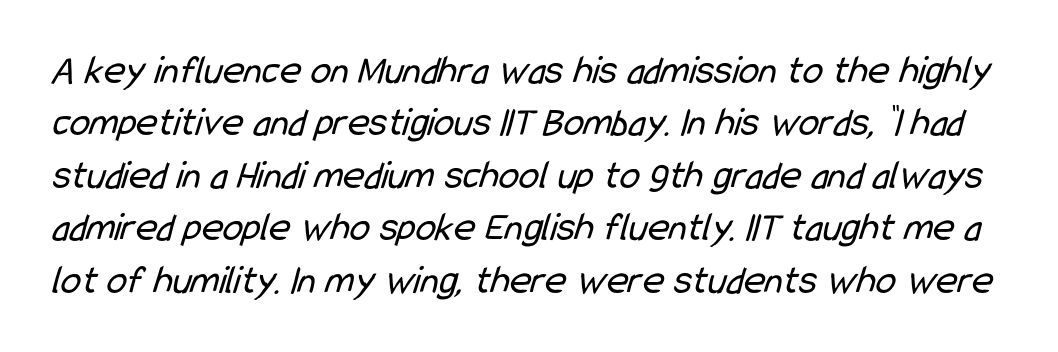
The image shows 41 px regular-weight, condensed sans-serif type; set normal line spacing (1.28x), normal letter spacing, not underlined; low stroke contrast and a medium x-height.
